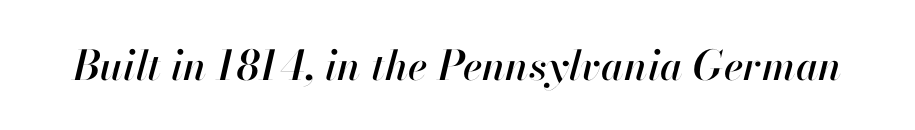
The image shows 41 px text type, italic (leaning right); set normal letter spacing, not underlined; high stroke contrast and a small x-height.
